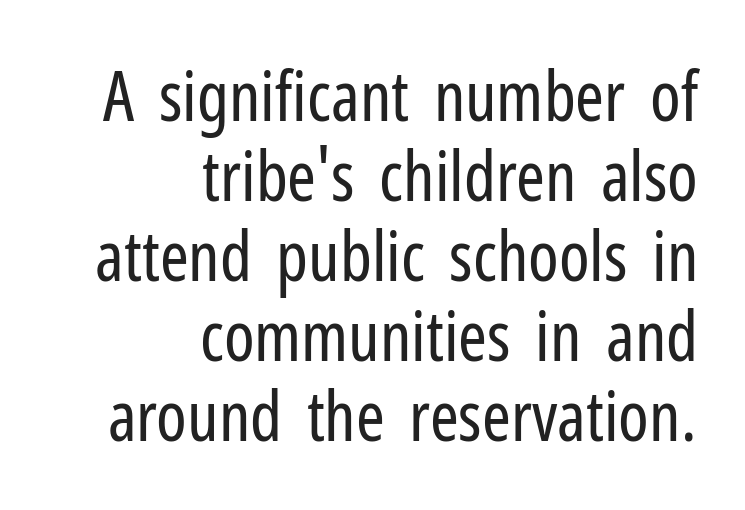
The image shows 69 px regular-weight, condensed sans-serif type, upright; set right-aligned, line spacing 1.16x, normal letter spacing, not underlined; low stroke contrast and a medium x-height.
